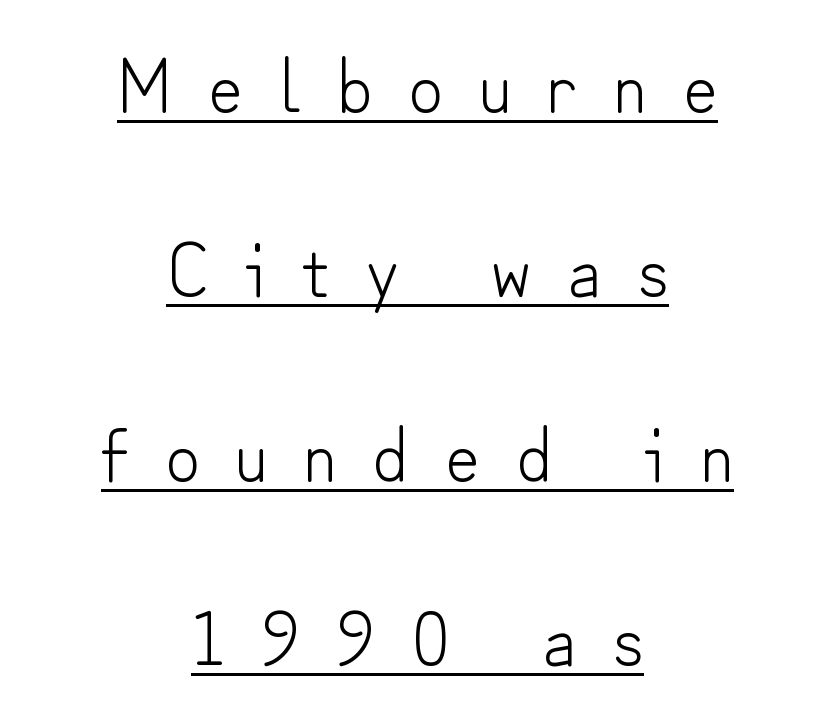
The image shows 75 px light sans-serif type, upright; set centered, loose line spacing (2.46x), unusually wide letter spacing (+0.48 em), underlined; low stroke contrast and a small x-height.
